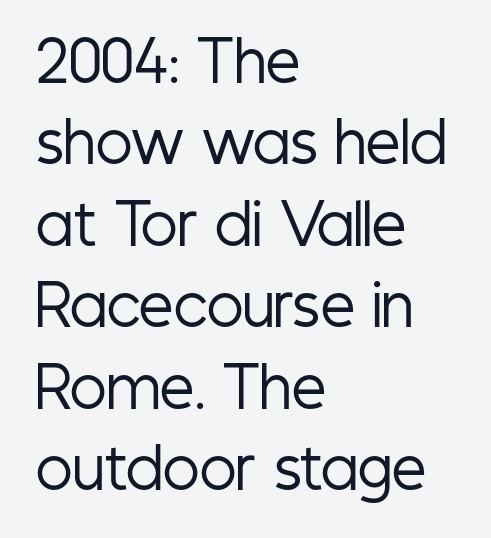
Line spacing here is normal. The line texture is even and compact thanks to regular tracking. Stems and bowls with no extra thickness — not bold. Here the designer chose a conventional face with non-uniform glyph widths. A roman cut, with each character standing at attention.
